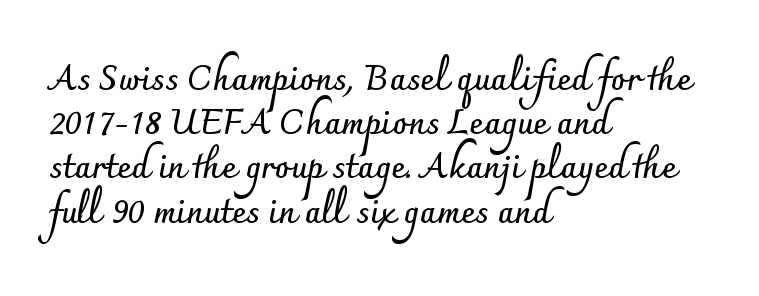
{"serif": "no", "bold": "yes", "weight": "semibold", "width": "normal", "stroke_contrast": "low", "x_height": "small", "monospaced": "no", "underline": "no", "align": "left", "line_spacing": "normal", "line_spacing_ratio": 1.3, "letter_spacing": "normal", "letter_spacing_em": 0.0, "glyph_px": 34}
